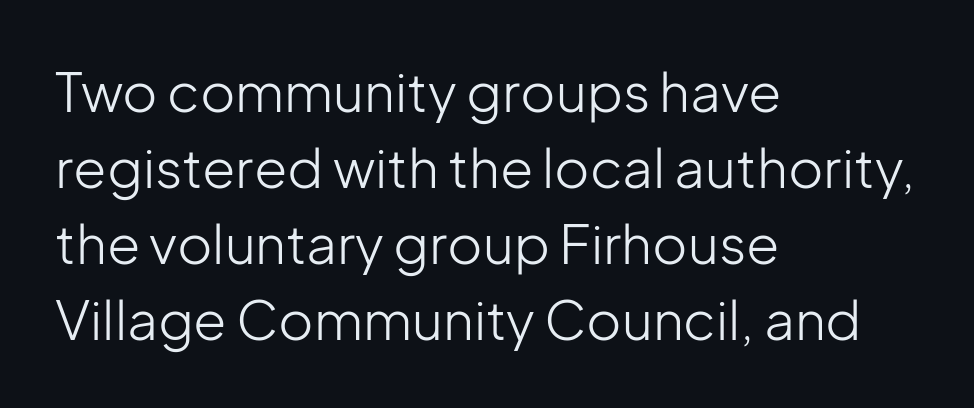
The image shows 54 px light sans-serif type, upright; set left-aligned, normal line spacing (1.41x), normal letter spacing, not underlined; low stroke contrast and a medium x-height.
